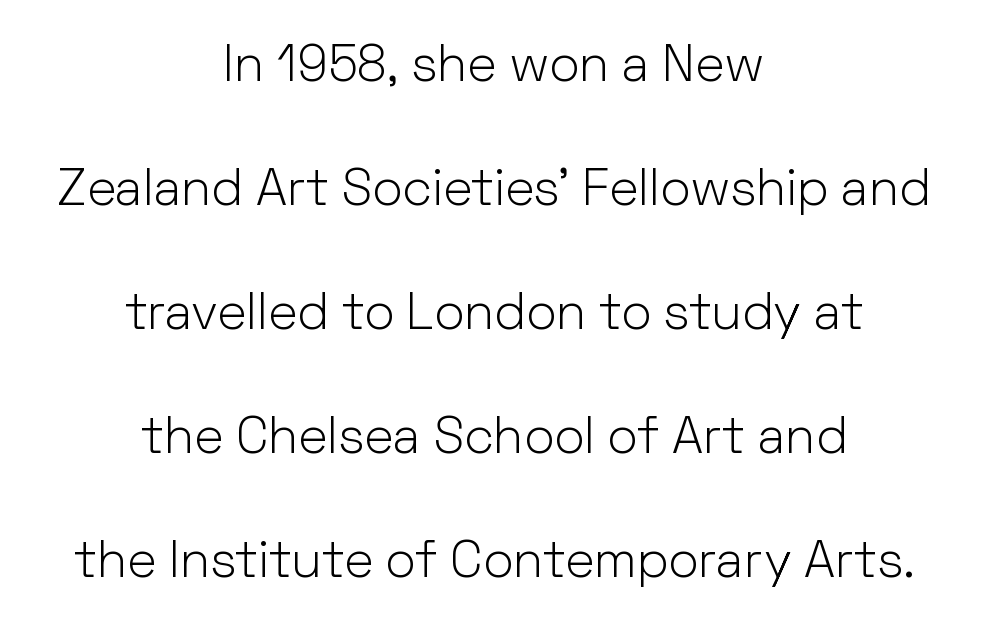
Q: Is the text bold? A: No.
Q: Is the text italic (slanted)? A: No, it is upright.
Q: Is the typeface a serif or a sans-serif typeface? A: Sans-serif.
Q: Is the text underlined? A: No.
Q: How is the paragraph aligned? A: Centered.
Q: Is the spacing between letters normal or unusually wide? A: Normal.
Q: Is the spacing between lines tight, normal or loose? A: Loose.
Q: Width (condensed, normal, or wide)? A: Normal.
Q: Stroke contrast? A: Low.
Q: x-height? A: Medium.
Q: Monospaced? A: No.
